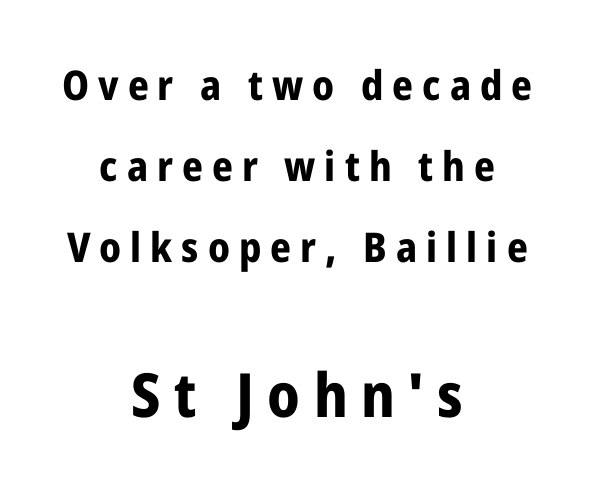
The image shows 61 px bold, condensed sans-serif type, upright; set centered, loose line spacing (1.98x), unusually wide letter spacing (+0.22 em), not underlined; the second (bottom) block is 1.49x larger; low stroke contrast and a medium x-height.
